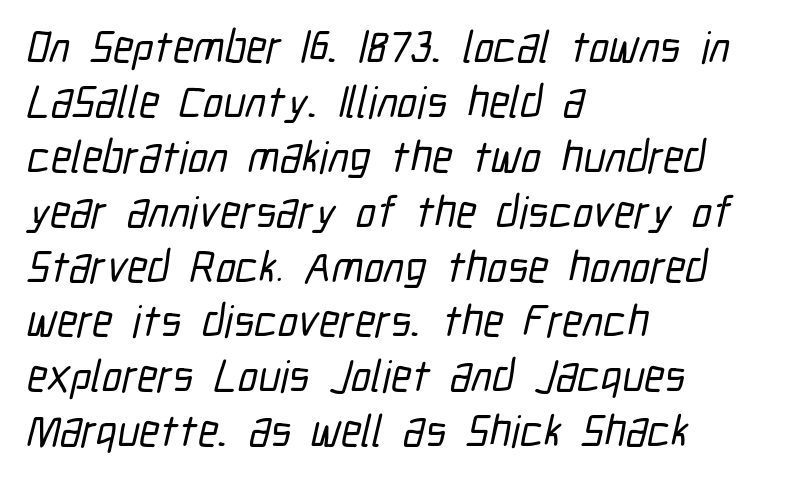
The image shows 45 px condensed sans-serif type; set left-aligned, line spacing 1.22x, normal letter spacing, not underlined; low stroke contrast and a medium x-height.
